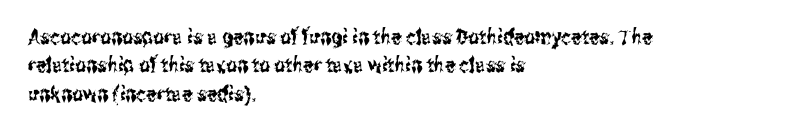
{"italic": "no", "underline": "no", "align": "left", "line_spacing": "normal", "line_spacing_ratio": 1.35, "letter_spacing": "normal", "letter_spacing_em": 0.0, "glyph_px": 21}
